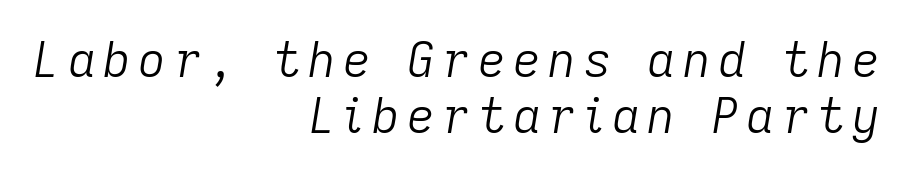
Q: Is the text bold? A: No.
Q: Is the text italic (slanted)? A: Yes, it leans right by about 9 degrees.
Q: Is the text underlined? A: No.
Q: How is the paragraph aligned? A: Right-aligned.
Q: Width (condensed, normal, or wide)? A: Normal.
Q: Stroke contrast? A: Low.
Q: x-height? A: Medium.
Q: Monospaced? A: No.
